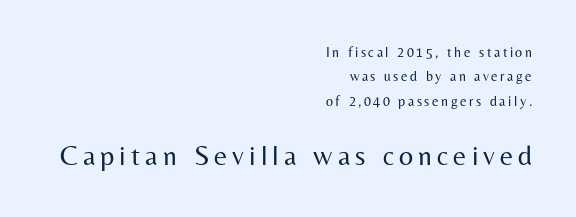
{"serif": "no", "italic": "no", "bold": "no", "weight": "regular", "width": "normal", "stroke_contrast": "medium", "x_height": "medium", "monospaced": "no", "underline": "no", "align": "right", "line_spacing_ratio": 1.74, "larger_block": "second", "size_ratio": 2.0, "glyph_px": 28}
